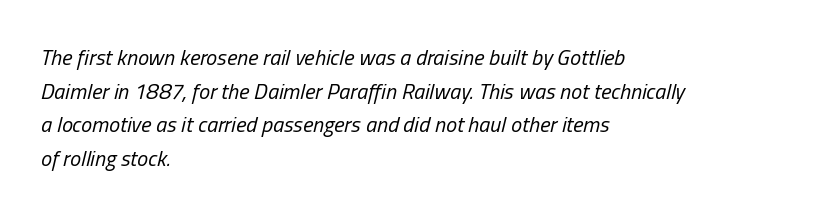
The font's italic variant was chosen for this text. The vertical gap from one line to the next is medium. Layout note: lines flush left. The glyphs are unaccompanied by any horizontal stroke below them. Compared with a typical body face, this is equally light or lighter still. These lines keep a tight, regular rhythm from letter to letter.
